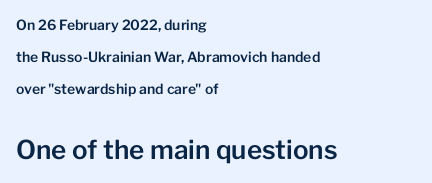
A typesetter would call this zero additional tracking. Reading top to bottom, the characters get bigger at the block break. Underline: absent. Does the leading feel generous? Absolutely, it's lavish. Posture: upright roman. Horizontally, the lines are justified to the leading edge only.
